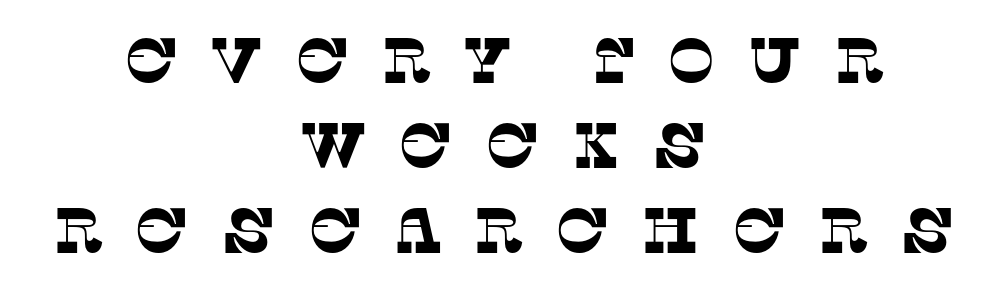
{"serif": "yes", "width": "normal", "stroke_contrast": "low", "x_height": "large", "monospaced": "no", "underline": "no", "align": "center", "line_spacing": "normal", "line_spacing_ratio": 1.33, "letter_spacing": "wide", "letter_spacing_em": 0.49, "glyph_px": 64}
